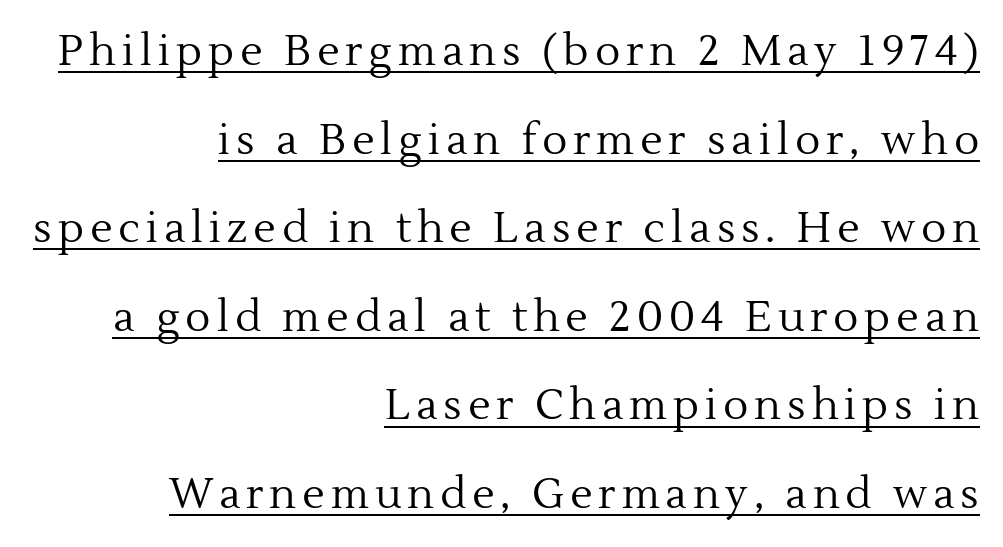
A typesetter would call this proportional, since set widths differ per character. The lettering is marked with a stroke running underneath it. I'd call this a serif setting — the letters wear small feet. The letters stand straight up with perfectly vertical stems.
